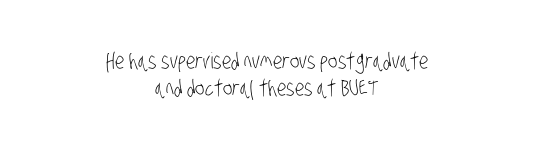
{"bold": "no", "underline": "no", "align": "center", "line_spacing_ratio": 1.24, "letter_spacing": "normal", "letter_spacing_em": 0.0, "glyph_px": 22}
